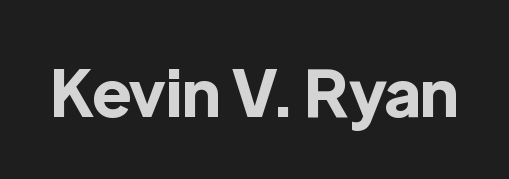
The image shows 65 px bold sans-serif type, upright; set normal letter spacing, not underlined; a medium x-height.
